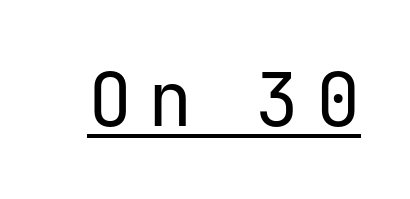
The image shows 74 px regular-weight sans-serif type, upright, monospaced; set unusually wide letter spacing (+0.22 em), underlined; low stroke contrast and a medium x-height.
